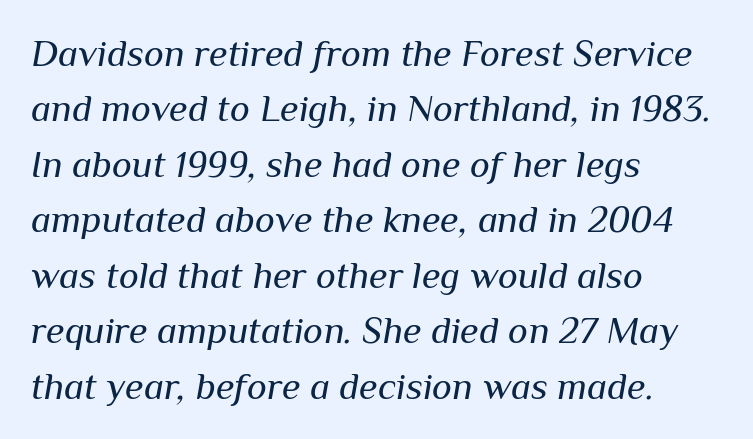
{"italic": "yes", "lean": "right", "slant_degrees": 10, "bold": "no", "weight": "regular", "width": "normal", "stroke_contrast": "medium", "x_height": "medium", "monospaced": "no", "underline": "no", "align": "left", "line_spacing": "normal", "line_spacing_ratio": 1.46, "letter_spacing": "normal", "letter_spacing_em": 0.0, "glyph_px": 38}
